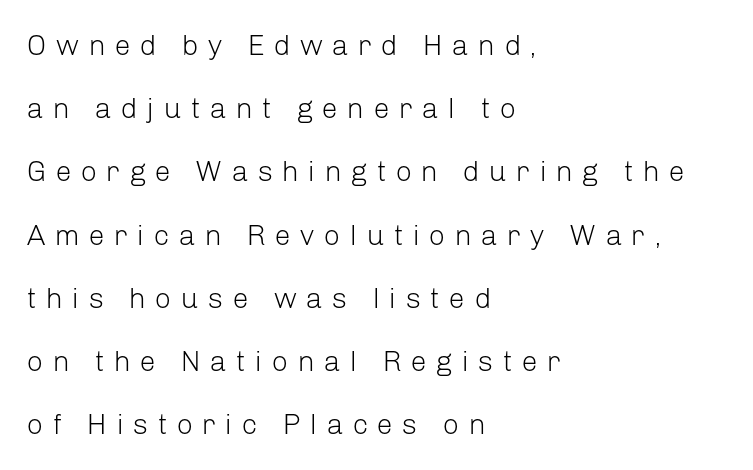
The image shows 29 px light sans-serif type, upright; set left-aligned, loose line spacing (2.18x), unusually wide letter spacing (+0.31 em), not underlined; low stroke contrast and a medium x-height.
